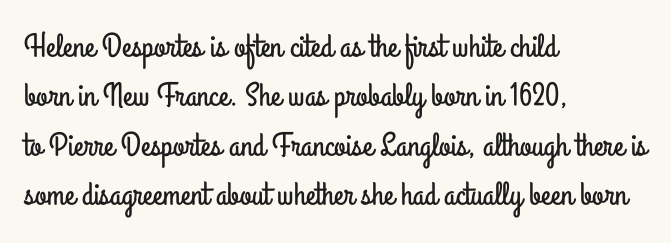
Q: Is the text italic (slanted)? A: No, it is upright.
Q: Is the typeface a serif or a sans-serif typeface? A: Sans-serif.
Q: Is the text underlined? A: No.
Q: How is the paragraph aligned? A: Left-aligned.
Q: Is the spacing between letters normal or unusually wide? A: Normal.
Q: Is the spacing between lines tight, normal or loose? A: Normal.
Q: Width (condensed, normal, or wide)? A: Condensed.
Q: Stroke contrast? A: Low.
Q: x-height? A: Small.
Q: Monospaced? A: No.
